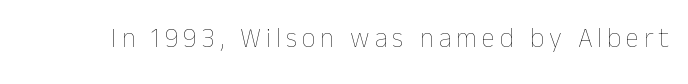
The image shows 27 px text type, upright; set not underlined.
